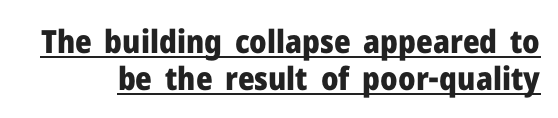
Q: Is the text bold? A: Yes.
Q: Is the text italic (slanted)? A: No, it is upright.
Q: Is the typeface a serif or a sans-serif typeface? A: Sans-serif.
Q: Is the text underlined? A: Yes.
Q: Is the spacing between letters normal or unusually wide? A: Normal.
Q: Is the spacing between lines tight, normal or loose? A: Tight.
Q: Width (condensed, normal, or wide)? A: Normal.
Q: Stroke contrast? A: Low.
Q: x-height? A: Medium.
Q: Monospaced? A: No.
